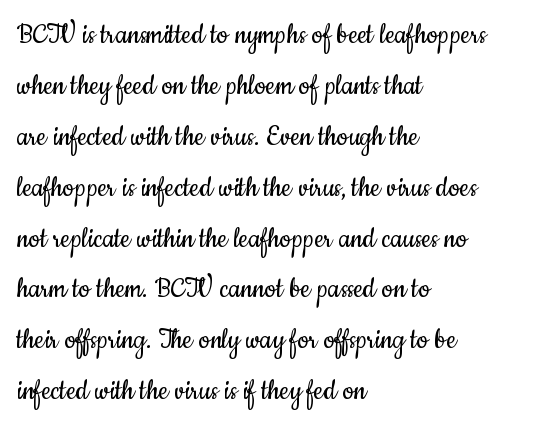
The image shows 32 px regular-weight, condensed sans-serif type; set left-aligned, normal line spacing (1.59x), normal letter spacing, not underlined; low stroke contrast and a small x-height.
